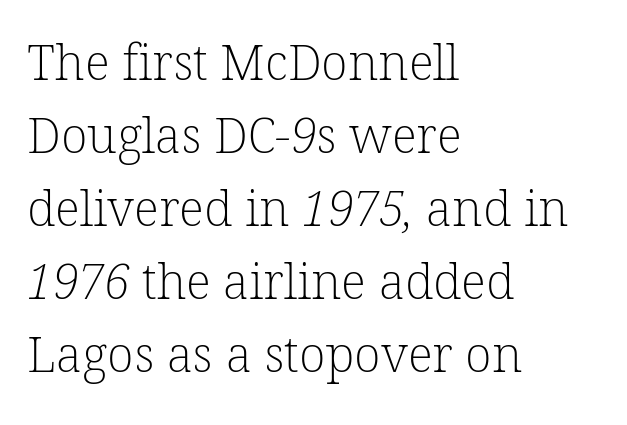
Line beginnings align vertically; line endings do not. Notice how descenders clear the ascenders below comfortably — that's standard leading. The passage shown has conventional tracking throughout. The rendering uses natural spacing where letterforms have individual widths. What kind of face is this? One with serifs.
